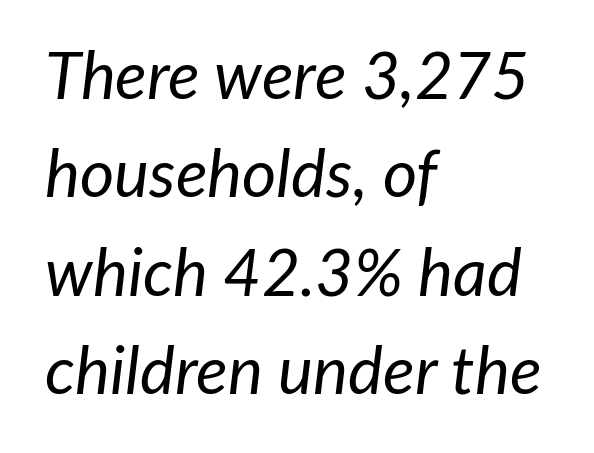
Varying glyph widths throughout — classic text-font behaviour. The setting favours the left margin, as ordinary paragraphs usually do. Is the type slanted? Yes — the strokes lean at a clear angle. Quick note: underline off. No heavy texture on the line: the type isn't bold.
